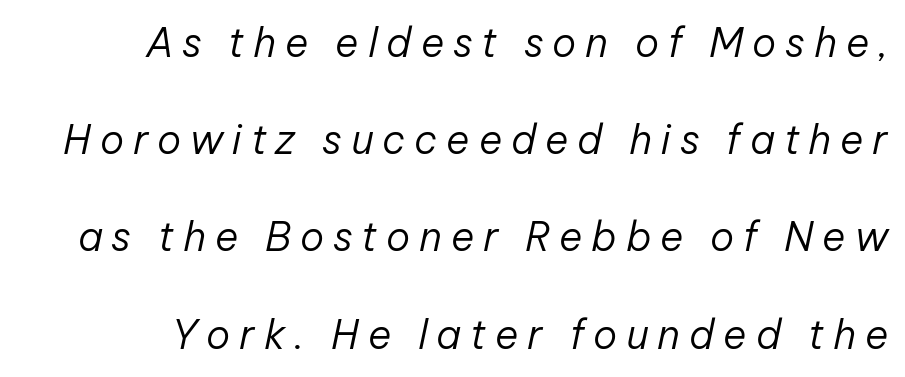
{"italic": "yes", "lean": "right", "slant_degrees": 12, "bold": "no", "weight": "regular", "width": "normal", "stroke_contrast": "low", "x_height": "medium", "monospaced": "no", "underline": "no", "line_spacing": "loose", "line_spacing_ratio": 2.43, "letter_spacing": "wide", "letter_spacing_em": 0.22, "glyph_px": 40}
